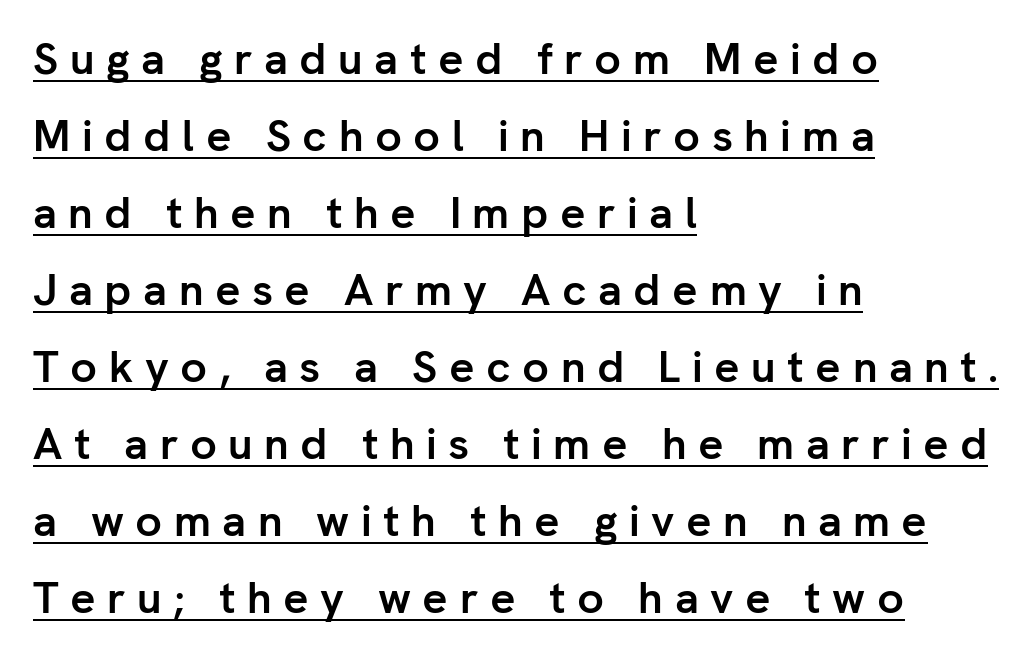
Q: Is the text bold? A: Yes.
Q: Is the text italic (slanted)? A: No, it is upright.
Q: Is the typeface a serif or a sans-serif typeface? A: Sans-serif.
Q: Is the text underlined? A: Yes.
Q: How is the paragraph aligned? A: Left-aligned.
Q: Is the spacing between letters normal or unusually wide? A: Unusually wide.
Q: Width (condensed, normal, or wide)? A: Normal.
Q: Stroke contrast? A: Low.
Q: x-height? A: Medium.
Q: Monospaced? A: No.
